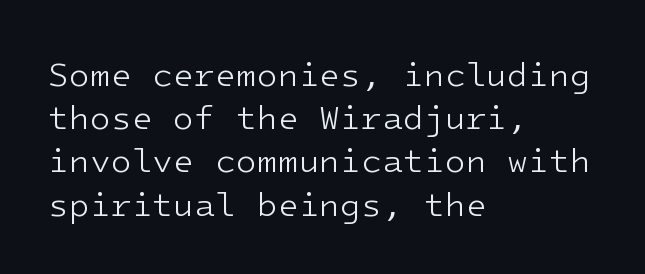
The face used here is monospaced, like something from a code editor. The foot of each line stays bare and open. Teacher's note: observe the even left margin — that is flush-left alignment. Notice how descenders clear the ascenders below comfortably — that's standard leading. Is the type heavy? It reads as light-to-regular instead. Notice how the stems are strictly vertical — no italics here.
